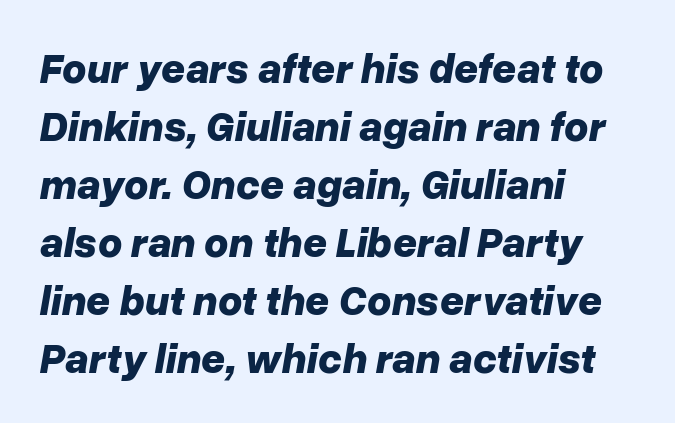
The glyphs are unaccompanied by any horizontal stroke below them. Each glyph is drawn with heavy, bold strokes. This sample uses an oblique cut, with every glyph tilted off the vertical. This sample keeps an unexceptional amount of space between lines. The rag falls on the right side of this text block. The letterforms sit shoulder to shoulder at normal distance.
